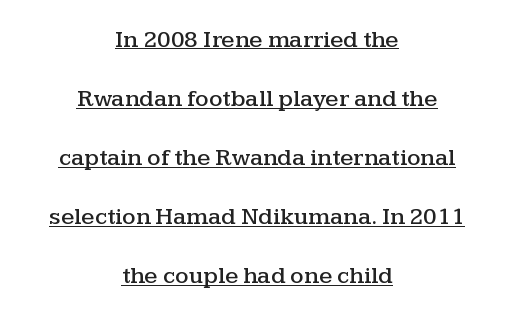
Q: Is the text italic (slanted)? A: No, it is upright.
Q: Is the text underlined? A: Yes.
Q: How is the paragraph aligned? A: Centered.
Q: Is the spacing between letters normal or unusually wide? A: Normal.
Q: Is the spacing between lines tight, normal or loose? A: Loose.
